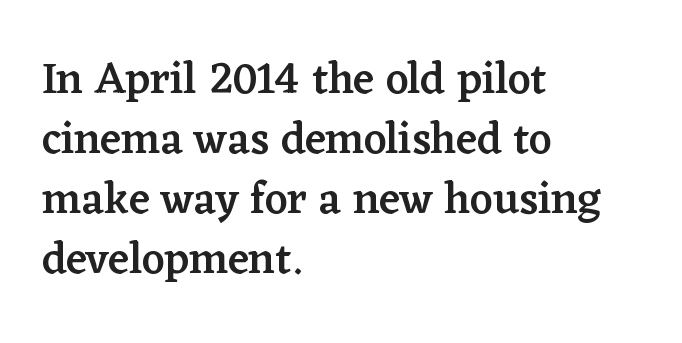
{"serif": "yes", "italic": "no", "bold": "semi", "weight": "semibold", "width": "normal", "stroke_contrast": "low", "x_height": "medium", "monospaced": "no", "underline": "no", "align": "left", "line_spacing": "normal", "line_spacing_ratio": 1.36, "letter_spacing": "normal", "letter_spacing_em": 0.0, "glyph_px": 44}
